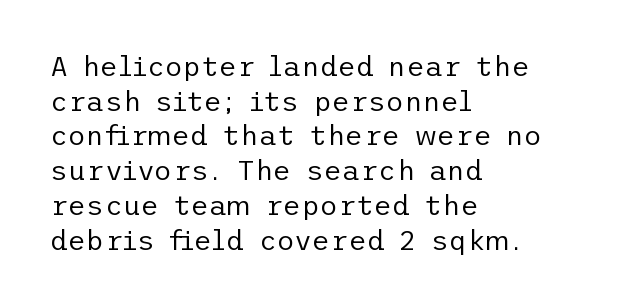
{"serif": "no", "italic": "no", "bold": "no", "weight": "regular", "width": "normal", "stroke_contrast": "low", "x_height": "medium", "underline": "no", "align": "left", "line_spacing_ratio": 1.24, "letter_spacing": "normal", "letter_spacing_em": 0.0, "glyph_px": 28}
